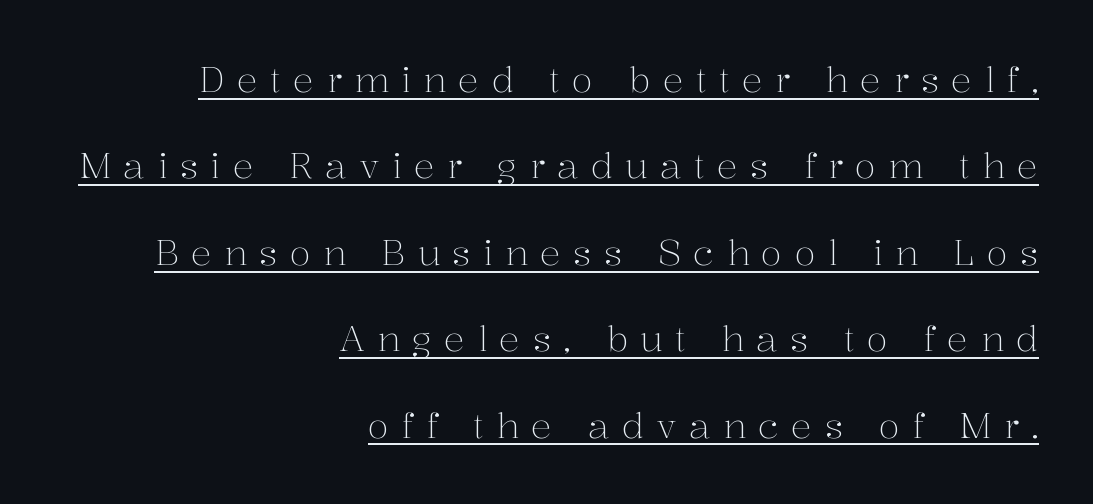
The lettering holds an erect, upright posture throughout. The ragged edge is on the left, which tells us the setting is flush right. Compared with undecorated copy, this sample adds a rule below the words. Compared with typical body copy, the letter spacing here is much looser.
